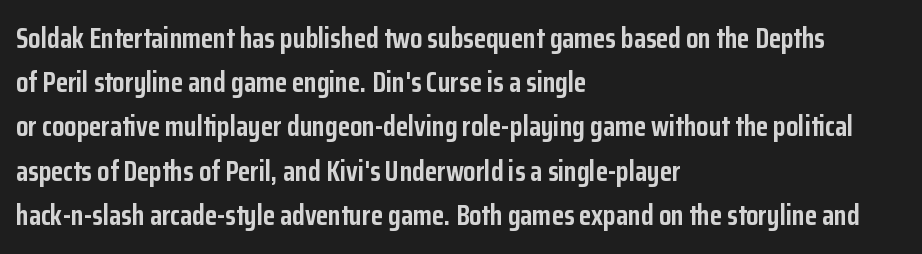
Is the type bold? Yes — the strokes are clearly thick and heavy. The typeface chosen for these lines omits serifs. Check the space under the baseline: it is left empty. The passage shown is typed in a proportional face where columns would drift.
